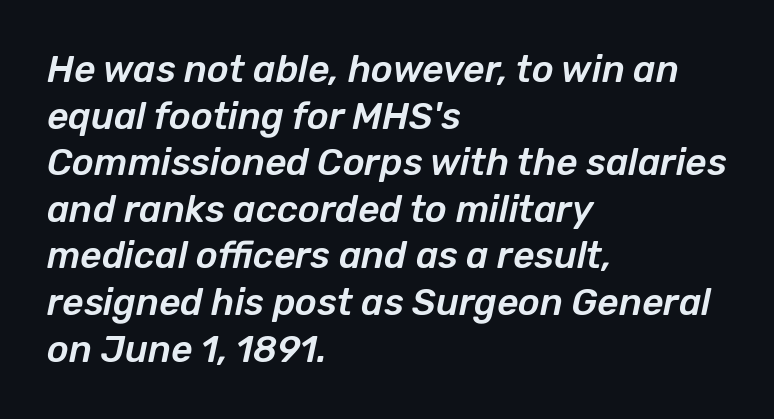
Q: Is the text italic (slanted)? A: Yes, it leans right by about 12 degrees.
Q: Is the text underlined? A: No.
Q: How is the paragraph aligned? A: Left-aligned.
Q: Is the spacing between letters normal or unusually wide? A: Normal.
Q: Is the spacing between lines tight, normal or loose? A: Normal.
Q: Width (condensed, normal, or wide)? A: Normal.
Q: Stroke contrast? A: Low.
Q: x-height? A: Medium.
Q: Monospaced? A: No.
